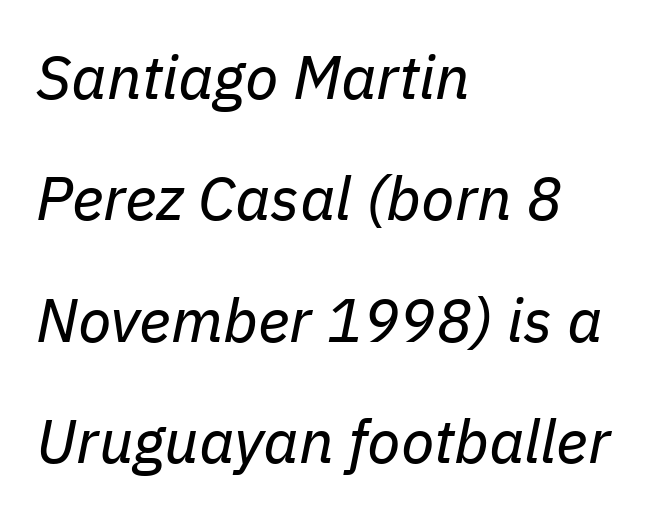
{"italic": "yes", "lean": "right", "slant_degrees": 11, "bold": "no", "weight": "regular", "width": "normal", "stroke_contrast": "low", "x_height": "medium", "monospaced": "no", "underline": "no", "align": "left", "line_spacing": "loose", "line_spacing_ratio": 1.99, "letter_spacing": "normal", "letter_spacing_em": 0.0, "glyph_px": 61}
